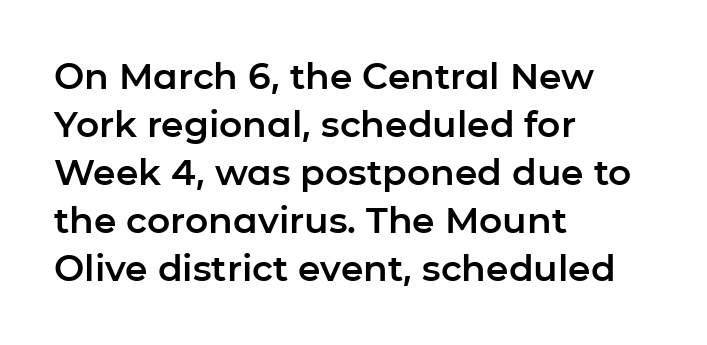
The image shows 36 px sans-serif type, upright; set left-aligned, normal line spacing (1.33x), normal letter spacing, not underlined; low stroke contrast and a medium x-height.
